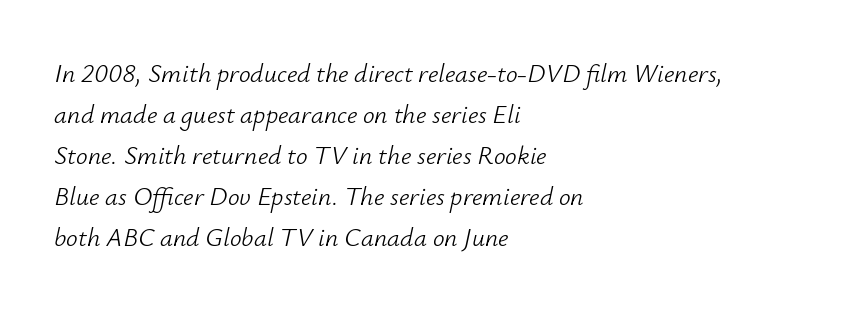
Q: Is the text bold? A: No.
Q: Is the text italic (slanted)? A: Yes, it leans right by about 12 degrees.
Q: Is the text underlined? A: No.
Q: How is the paragraph aligned? A: Left-aligned.
Q: Is the spacing between letters normal or unusually wide? A: Normal.
Q: Is the spacing between lines tight, normal or loose? A: Normal.
